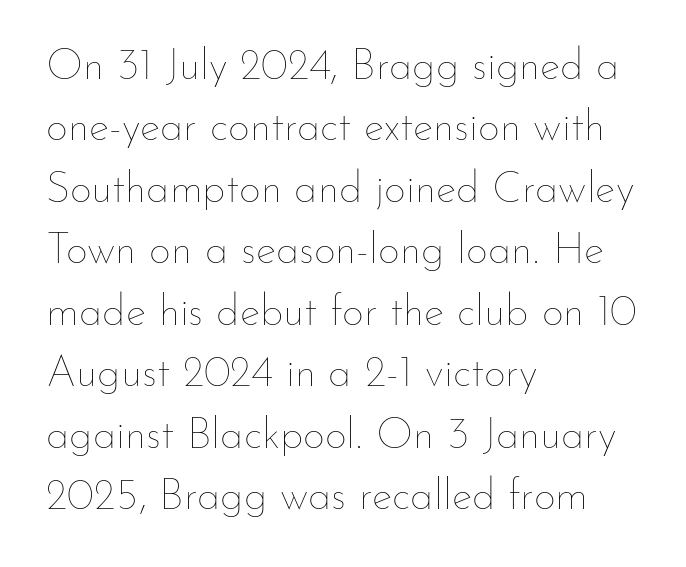
The image shows 43 px thin type, upright; set left-aligned, normal line spacing (1.43x), normal letter spacing, not underlined; low stroke contrast and a small x-height.
